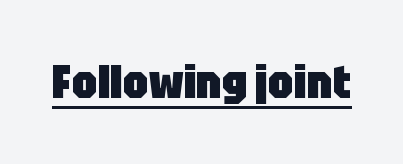
{"serif": "no", "italic": "no", "bold": "yes", "weight": "heavy", "width": "condensed", "stroke_contrast": "low", "x_height": "large", "monospaced": "no", "underline": "yes", "letter_spacing": "normal", "letter_spacing_em": 0.0, "glyph_px": 46}
